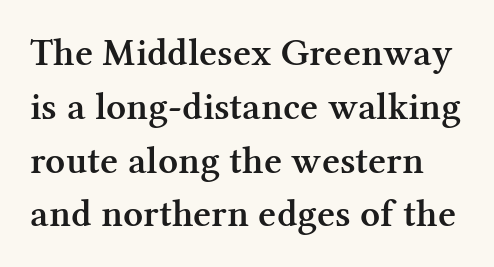
Q: Is the text bold? A: Semi-bold.
Q: Is the text italic (slanted)? A: No, it is upright.
Q: Is the typeface a serif or a sans-serif typeface? A: Serif.
Q: Is the text underlined? A: No.
Q: Is the spacing between letters normal or unusually wide? A: Normal.
Q: Is the spacing between lines tight, normal or loose? A: Normal.
Q: Width (condensed, normal, or wide)? A: Normal.
Q: Stroke contrast? A: Medium.
Q: x-height? A: Medium.
Q: Monospaced? A: No.
